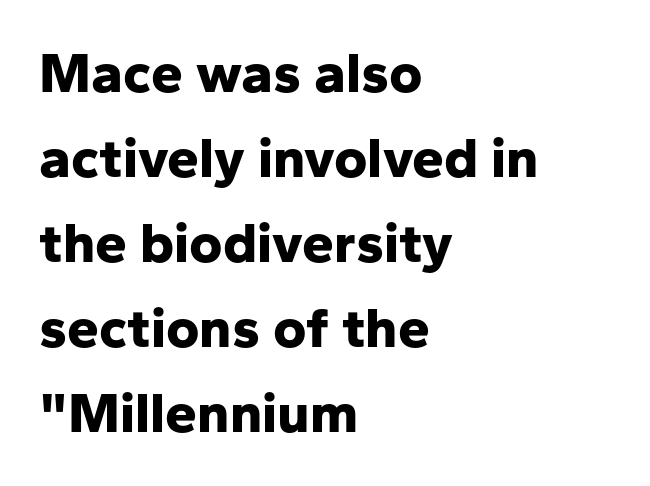
Q: Is the text bold? A: Yes.
Q: Is the text italic (slanted)? A: No, it is upright.
Q: Is the typeface a serif or a sans-serif typeface? A: Sans-serif.
Q: Is the text underlined? A: No.
Q: How is the paragraph aligned? A: Left-aligned.
Q: Is the spacing between letters normal or unusually wide? A: Normal.
Q: Is the spacing between lines tight, normal or loose? A: Normal.
Q: Width (condensed, normal, or wide)? A: Normal.
Q: Stroke contrast? A: Low.
Q: x-height? A: Medium.
Q: Monospaced? A: No.
